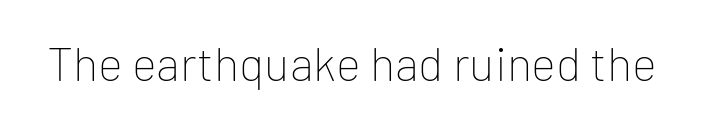
{"serif": "no", "italic": "no", "bold": "no", "weight": "thin", "width": "normal", "stroke_contrast": "low", "x_height": "medium", "monospaced": "no", "underline": "no", "letter_spacing": "normal", "letter_spacing_em": 0.0, "glyph_px": 47}
